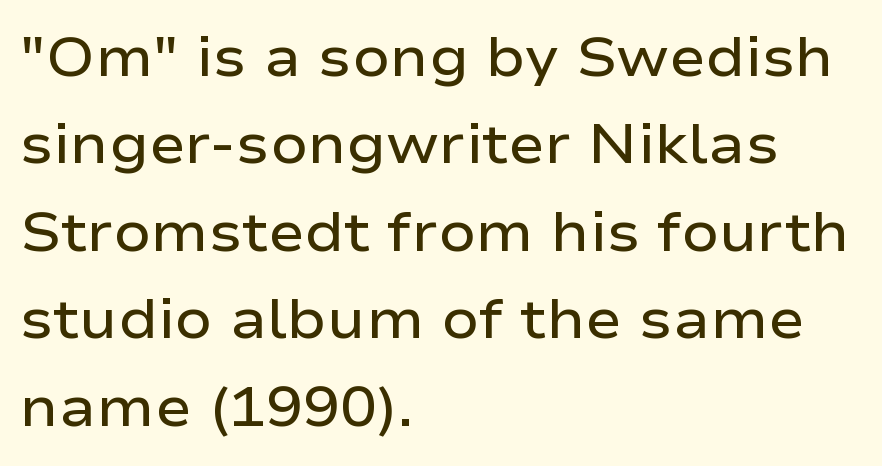
Each glyph is drawn with semibold strokes, heavier than normal yet not fully bold. These lines are rendered in a variable-pitch font. Just letters on the line, the space beneath them empty. The axis of the letterforms is exactly vertical. This rendering leaves character spacing at its baseline value.
